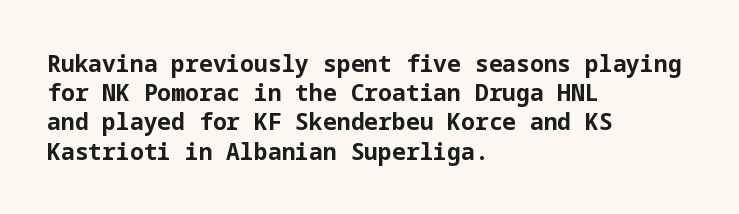
Is the block centered? No — it sits flush against the left margin. Strong, thick strokes mark this as bold type. Plain, unruled lines of type. Nothing unusual about the tracking: characters are spaced as the font intends. When letters stand straight like this, we call the style roman or upright. One glance says typical: line gaps are just what's usual.
